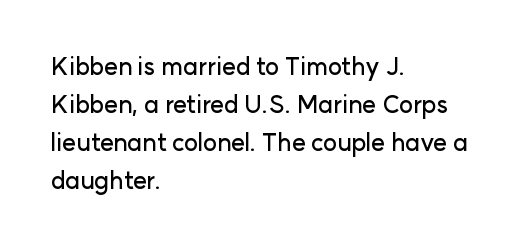
A normal amount of white space separates one row of letters from the next. In terms of letterspacing, this is plain default setting. Quick note: not italic, upright. Only glyphs here, with clear space below each row. Horizontally, the lines are justified to the leading edge only.
